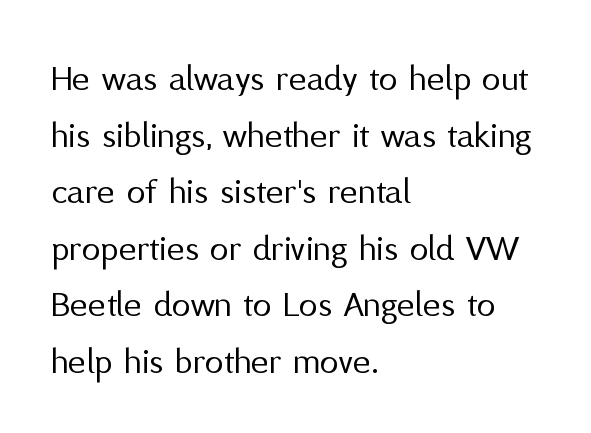
{"serif": "no", "italic": "no", "bold": "no", "weight": "regular", "width": "normal", "stroke_contrast": "medium", "x_height": "medium", "monospaced": "no", "underline": "no", "align": "left", "line_spacing": "normal", "line_spacing_ratio": 1.49, "letter_spacing": "normal", "letter_spacing_em": 0.0, "glyph_px": 38}
